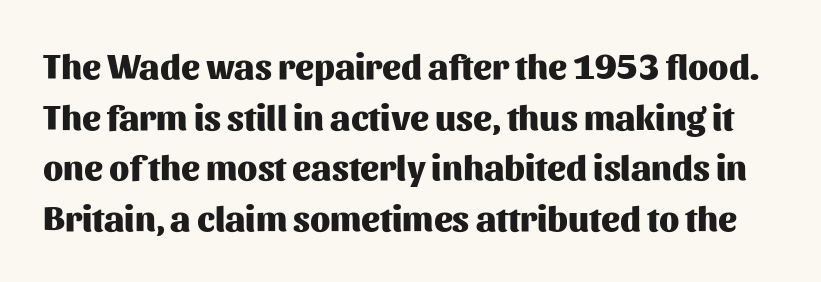
{"serif": "no", "italic": "no", "bold": "yes", "weight": "heavy", "width": "normal", "stroke_contrast": "medium", "x_height": "medium", "monospaced": "no", "underline": "no", "line_spacing": "normal", "line_spacing_ratio": 1.45, "letter_spacing": "normal", "letter_spacing_em": 0.0, "glyph_px": 35}
